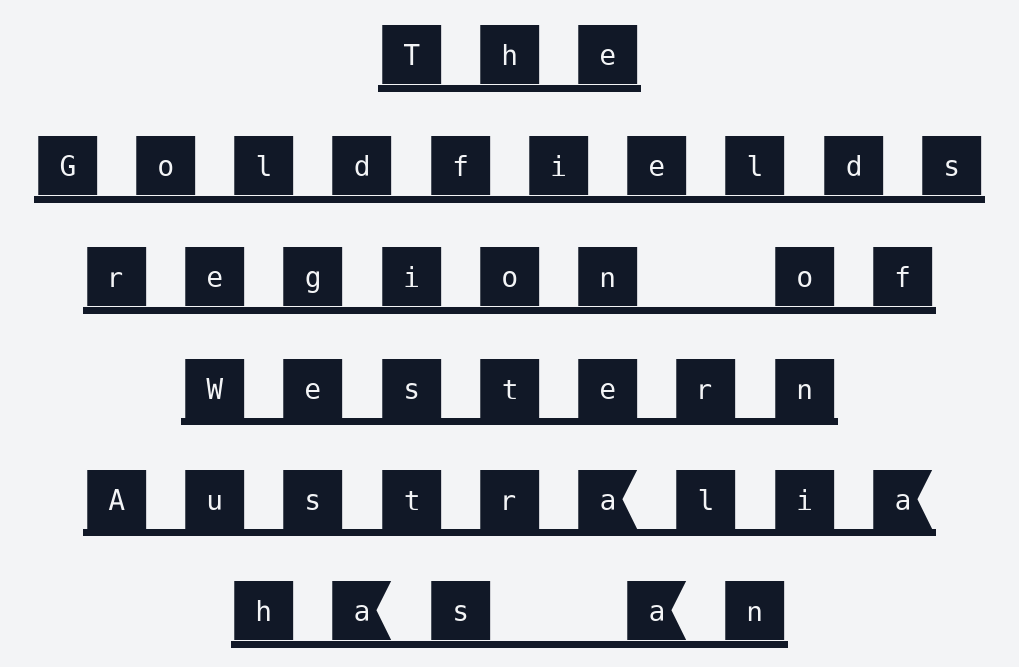
The image shows 67 px sans-serif type, upright; set centered, normal line spacing (1.66x), unusually wide letter spacing (+0.49 em), underlined; medium stroke contrast and a large x-height.
